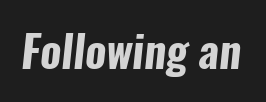
Q: Is the text bold? A: Yes.
Q: Is the typeface a serif or a sans-serif typeface? A: Sans-serif.
Q: Is the text underlined? A: No.
Q: Is the spacing between letters normal or unusually wide? A: Normal.
Q: Width (condensed, normal, or wide)? A: Condensed.
Q: Stroke contrast? A: Low.
Q: x-height? A: Medium.
Q: Monospaced? A: No.
